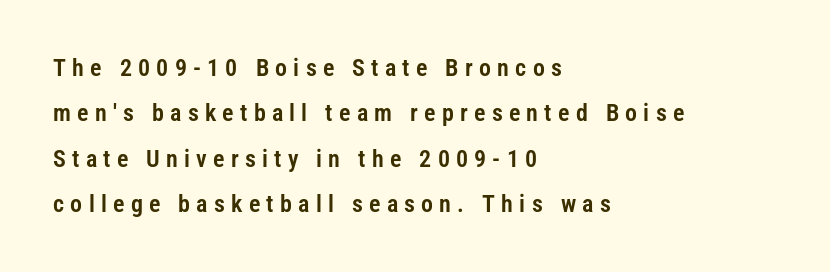
{"italic": "no", "underline": "no", "align": "left", "line_spacing_ratio": 1.89, "letter_spacing": "wide", "letter_spacing_em": 0.26, "glyph_px": 24}
